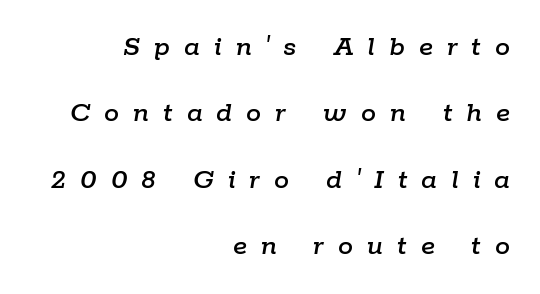
The lines are spread far apart with generous leading. Character widths vary here, with narrow letters taking less room than wide ones. The rag falls on the left side of this text block. Spacing between characters has been opened up far beyond the box default. Rendered with sloped, italic letterforms. Underlining? Definitely not there.
